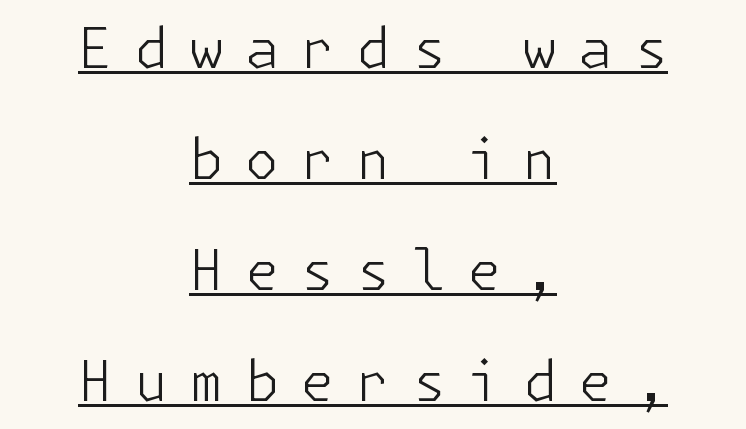
Caption: expanded tracking, letters set apart. Reading down the block, each line starts at a different indent, mirrored at its end. Quick note: underline on. You could fit nearly another row in the gap between these rows. No chunkiness to these letters — they're not bold. Italic? Not at all — the glyphs are vertical.
